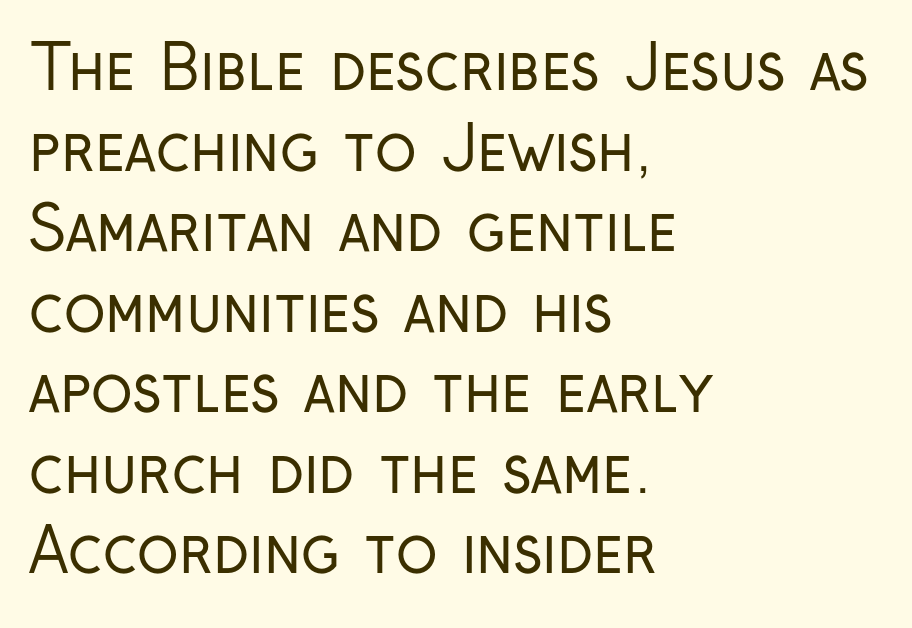
The image shows 61 px regular-weight, condensed sans-serif type, upright; set left-aligned, normal line spacing (1.32x), normal letter spacing, not underlined; low stroke contrast and a medium x-height.
